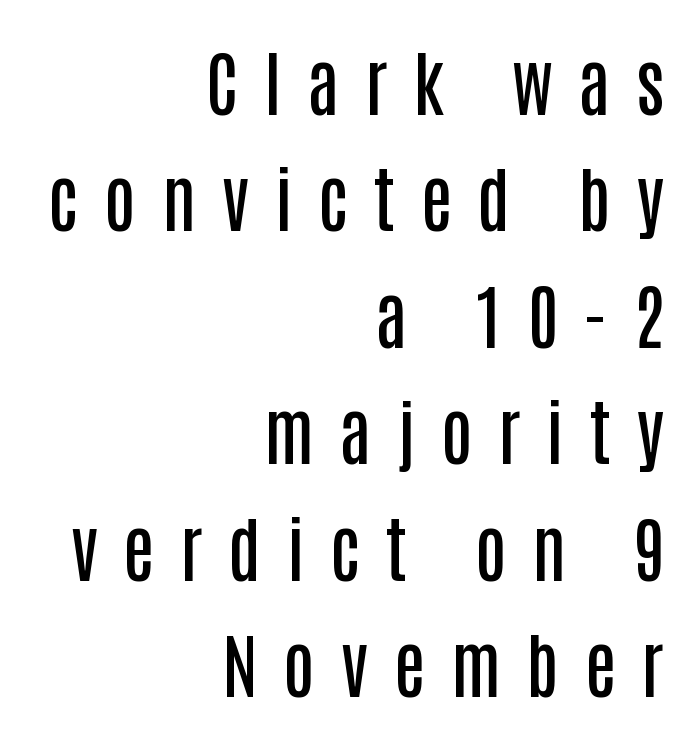
Q: Is the text bold? A: Semi-bold.
Q: Is the text italic (slanted)? A: No, it is upright.
Q: Is the typeface a serif or a sans-serif typeface? A: Sans-serif.
Q: Is the text underlined? A: No.
Q: How is the paragraph aligned? A: Right-aligned.
Q: Is the spacing between letters normal or unusually wide? A: Unusually wide.
Q: Is the spacing between lines tight, normal or loose? A: Normal.
Q: Width (condensed, normal, or wide)? A: Condensed.
Q: Stroke contrast? A: Low.
Q: x-height? A: Large.
Q: Monospaced? A: No.
